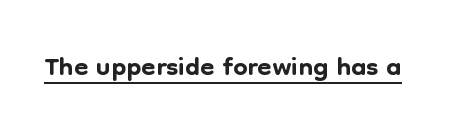
Q: Is the text italic (slanted)? A: No, it is upright.
Q: Is the typeface a serif or a sans-serif typeface? A: Sans-serif.
Q: Is the text underlined? A: Yes.
Q: Is the spacing between letters normal or unusually wide? A: Normal.
Q: Width (condensed, normal, or wide)? A: Normal.
Q: Stroke contrast? A: Low.
Q: x-height? A: Medium.
Q: Monospaced? A: No.
